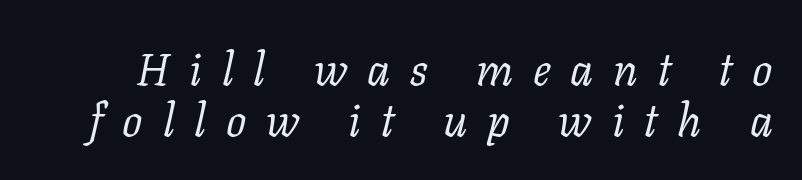
{"serif": "yes", "italic": "yes", "lean": "right", "slant_degrees": 11, "bold": "no", "weight": "regular", "width": "normal", "stroke_contrast": "low", "x_height": "medium", "monospaced": "no", "underline": "no", "line_spacing": "tight", "line_spacing_ratio": 1.13, "letter_spacing": "wide", "letter_spacing_em": 0.44, "glyph_px": 45}
